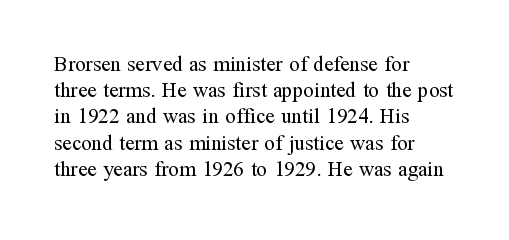
{"italic": "no", "bold": "no", "underline": "no", "align": "left", "line_spacing": "normal", "line_spacing_ratio": 1.25, "letter_spacing": "normal", "letter_spacing_em": 0.0, "glyph_px": 21}
